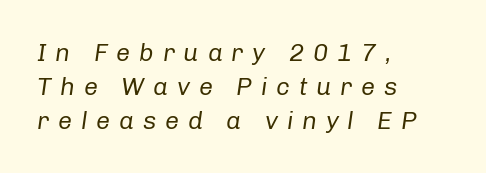
The image shows 25 px text type, italic (leaning right); set left-aligned, normal line spacing (1.36x), unusually wide letter spacing (+0.35 em), not underlined.
